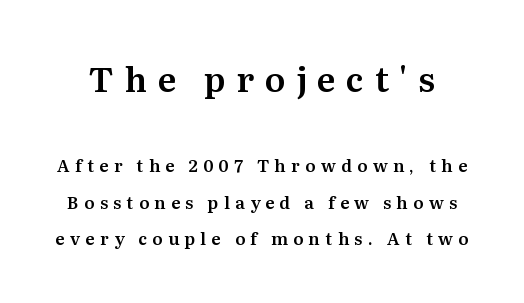
The image shows 34 px serif type, upright; set loose line spacing (2.15x), unusually wide letter spacing (+0.31 em), not underlined; the first (top) block is 2.0x larger; medium stroke contrast and a medium x-height.
